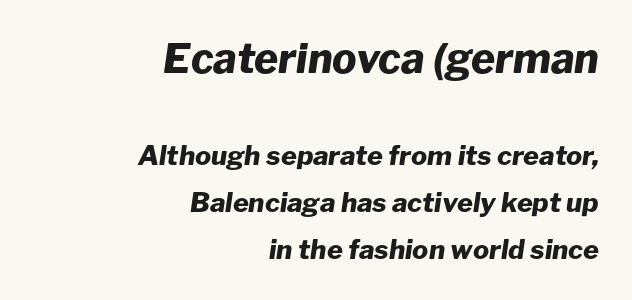
Q: Is the text bold? A: Yes.
Q: Is the text italic (slanted)? A: Yes, it leans right by about 8 degrees.
Q: Is the text underlined? A: No.
Q: How is the paragraph aligned? A: Right-aligned.
Q: Is the spacing between letters normal or unusually wide? A: Normal.
Q: Which block of text is set in a larger size, the first (top) or the second (bottom)? A: The first (top) one.
Q: Width (condensed, normal, or wide)? A: Normal.
Q: Stroke contrast? A: Low.
Q: x-height? A: Medium.
Q: Monospaced? A: No.
